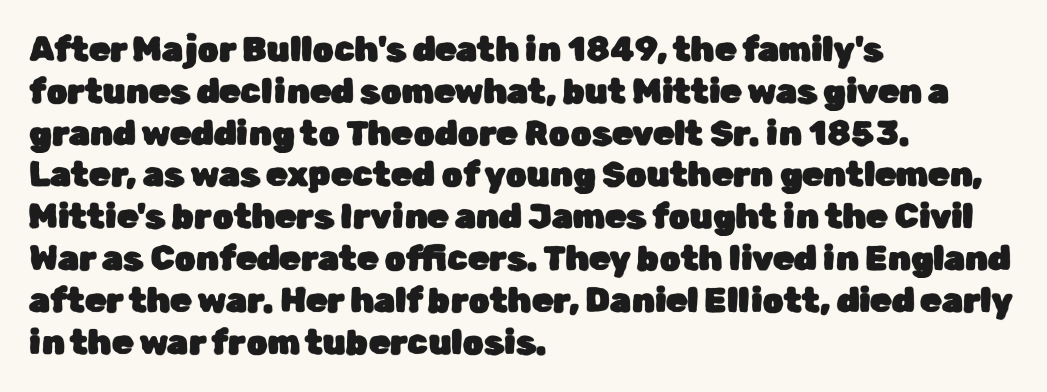
The image shows 34 px sans-serif type, upright; set left-aligned, line spacing 1.23x, normal letter spacing, not underlined; low stroke contrast and a medium x-height.
